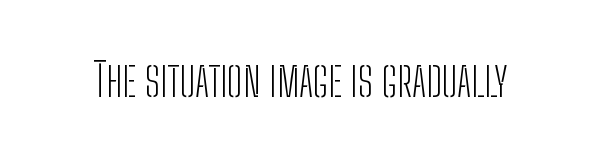
You can tell from the bare stems that sans-serif type was used. Stems here are at most as thick as an everyday book face. Italic: no, the glyphs are upright roman. Honestly, there is no underline to notice here at all.
